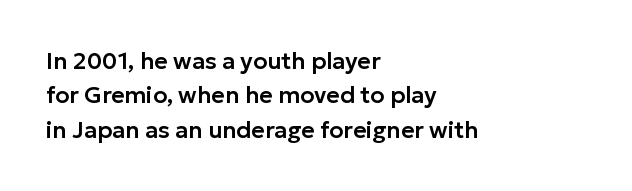
{"italic": "no", "underline": "no", "align": "left", "line_spacing": "normal", "line_spacing_ratio": 1.49, "letter_spacing": "normal", "letter_spacing_em": 0.0, "glyph_px": 23}
